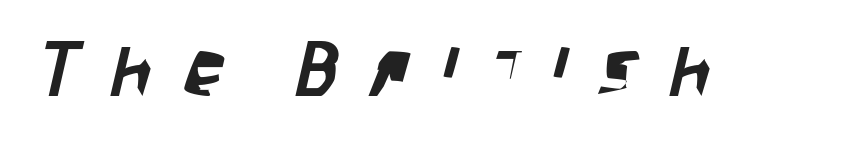
Q: Is the typeface a serif or a sans-serif typeface? A: Sans-serif.
Q: Is the text underlined? A: No.
Q: Is the spacing between letters normal or unusually wide? A: Unusually wide.
Q: Width (condensed, normal, or wide)? A: Condensed.
Q: Stroke contrast? A: Low.
Q: x-height? A: Large.
Q: Monospaced? A: No.
